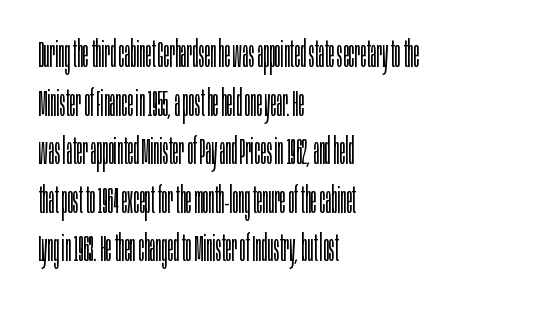
{"serif": "no", "italic": "no", "bold": "no", "weight": "light", "width": "condensed", "stroke_contrast": "low", "x_height": "large", "monospaced": "no", "underline": "no", "align": "left", "line_spacing": "normal", "line_spacing_ratio": 1.35, "letter_spacing": "normal", "letter_spacing_em": 0.0, "glyph_px": 36}
